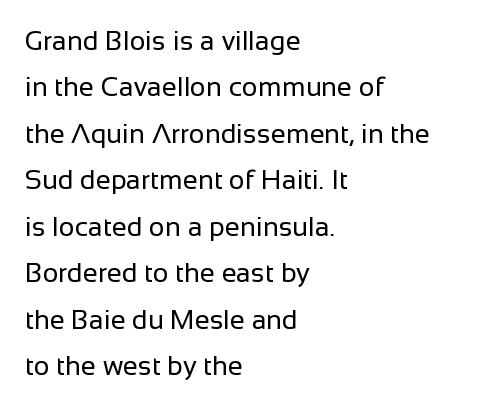
The letterforms sit at book weight or below. The typesetter chose a ragged-right arrangement here. Between one letter and the next there's only the usual sliver of space. These lines were composed using upright roman letters. Any mark beneath the type? The region is blank.
